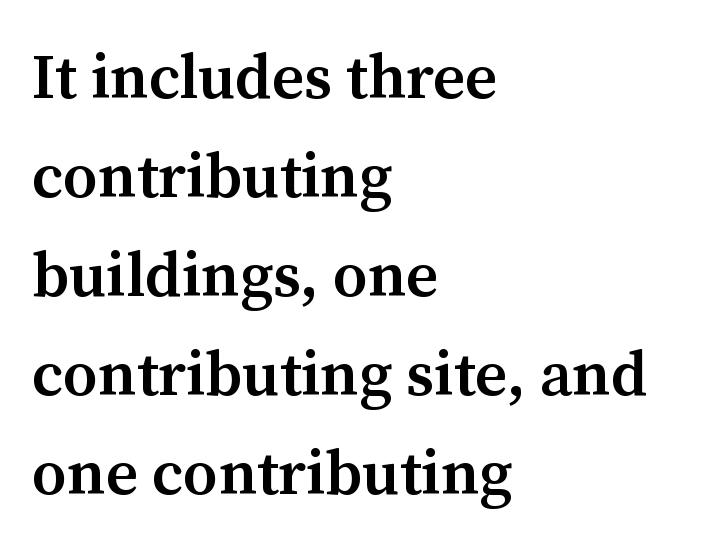
Q: Is the text bold? A: Semi-bold.
Q: Is the text italic (slanted)? A: No, it is upright.
Q: Is the typeface a serif or a sans-serif typeface? A: Serif.
Q: Is the text underlined? A: No.
Q: How is the paragraph aligned? A: Left-aligned.
Q: Is the spacing between letters normal or unusually wide? A: Normal.
Q: Is the spacing between lines tight, normal or loose? A: Normal.
Q: Width (condensed, normal, or wide)? A: Normal.
Q: Stroke contrast? A: Medium.
Q: x-height? A: Medium.
Q: Monospaced? A: No.
